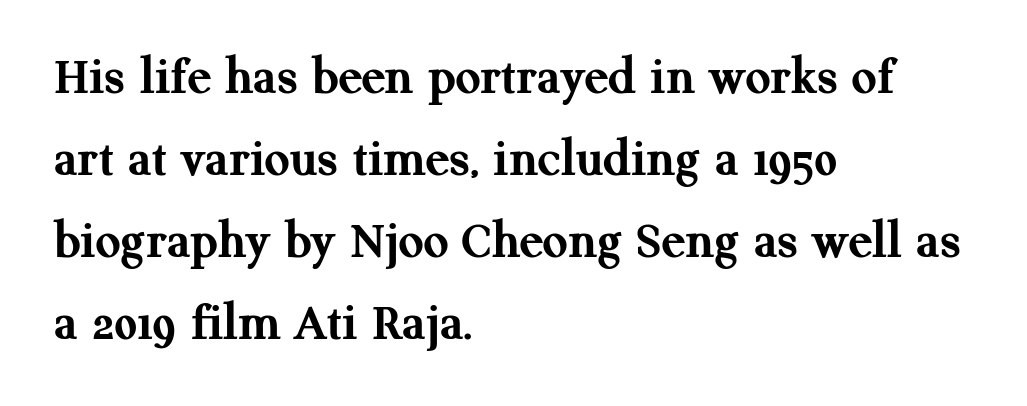
Q: Is the text bold? A: Yes.
Q: Is the text italic (slanted)? A: No, it is upright.
Q: Is the typeface a serif or a sans-serif typeface? A: Serif.
Q: Is the text underlined? A: No.
Q: How is the paragraph aligned? A: Left-aligned.
Q: Is the spacing between letters normal or unusually wide? A: Normal.
Q: Is the spacing between lines tight, normal or loose? A: Normal.
Q: Width (condensed, normal, or wide)? A: Normal.
Q: Stroke contrast? A: Medium.
Q: x-height? A: Medium.
Q: Monospaced? A: No.
